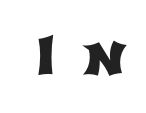
{"serif": "no", "width": "wide", "stroke_contrast": "low", "x_height": "medium", "monospaced": "no", "underline": "no", "letter_spacing": "wide", "letter_spacing_em": 0.48, "glyph_px": 54}
